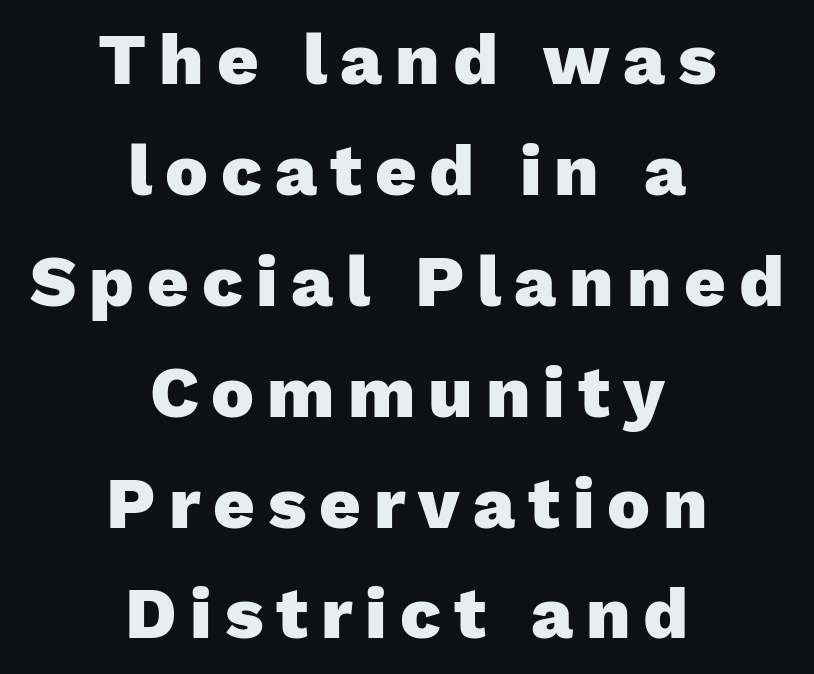
The image shows 72 px heavy sans-serif type, upright; set centered, normal line spacing (1.54x), not underlined; low stroke contrast and a medium x-height.
